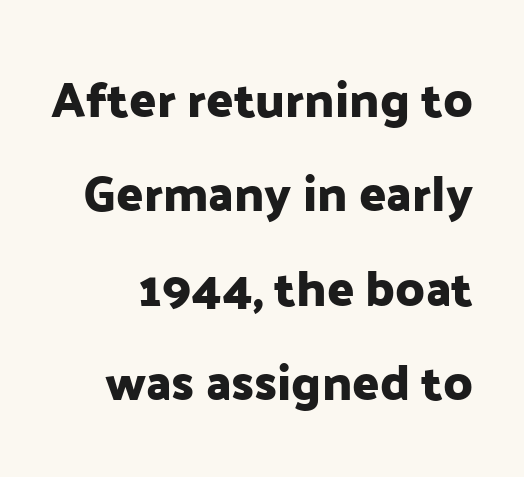
{"serif": "no", "italic": "no", "width": "normal", "stroke_contrast": "low", "x_height": "medium", "monospaced": "no", "underline": "no", "line_spacing_ratio": 1.89, "letter_spacing": "normal", "letter_spacing_em": 0.0, "glyph_px": 50}
